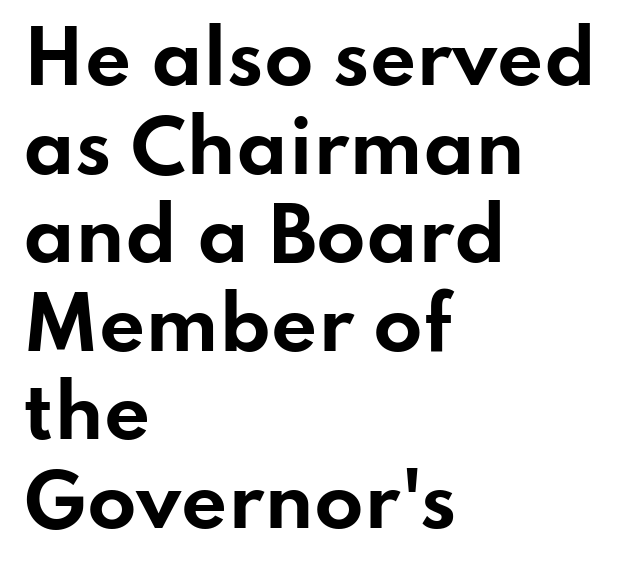
The image shows 72 px bold, wide sans-serif type, upright; set left-aligned, line spacing 1.23x, normal letter spacing, not underlined; low stroke contrast and a small x-height.
